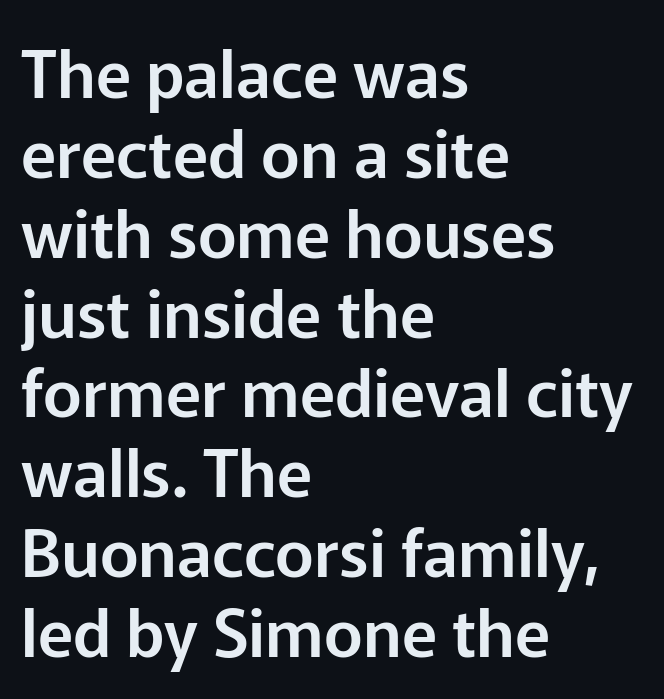
Q: Is the text italic (slanted)? A: No, it is upright.
Q: Is the typeface a serif or a sans-serif typeface? A: Sans-serif.
Q: Is the text underlined? A: No.
Q: How is the paragraph aligned? A: Left-aligned.
Q: Is the spacing between letters normal or unusually wide? A: Normal.
Q: Width (condensed, normal, or wide)? A: Normal.
Q: Stroke contrast? A: Low.
Q: x-height? A: Medium.
Q: Monospaced? A: No.
